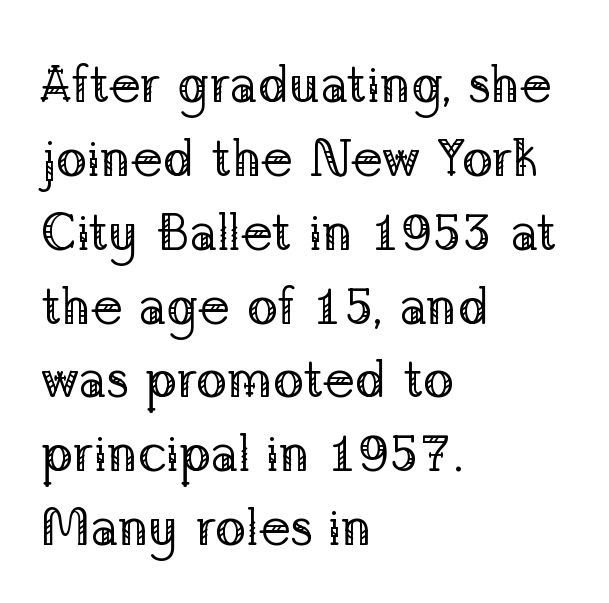
The image shows 52 px regular-weight serif type, upright; set left-aligned, normal line spacing (1.42x), normal letter spacing, not underlined; low stroke contrast and a medium x-height.
